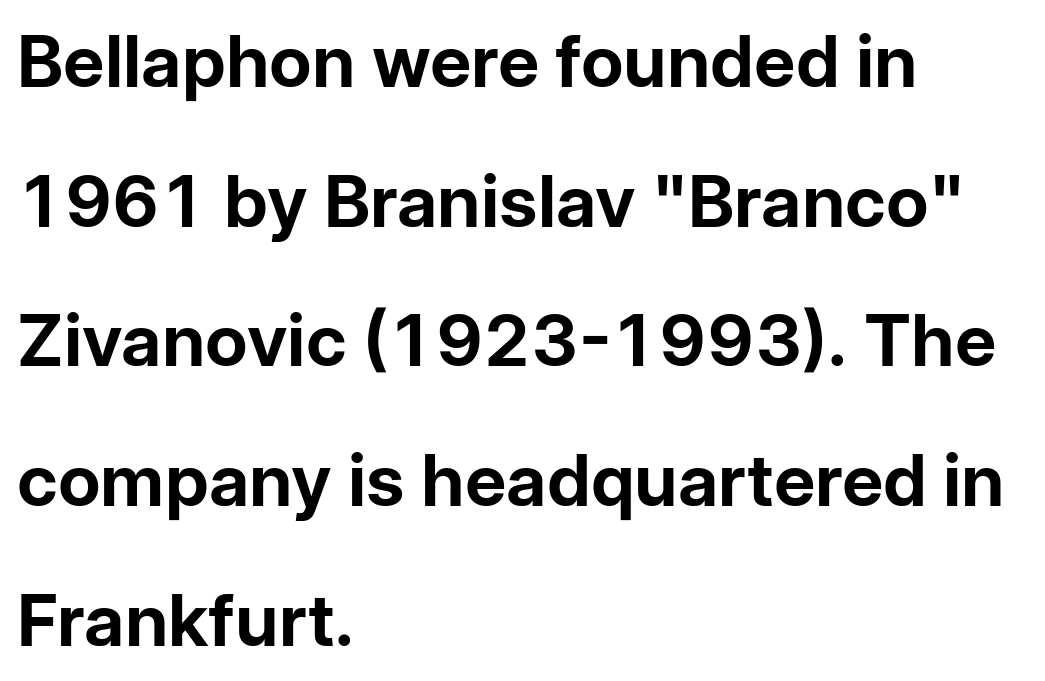
The image shows 72 px bold sans-serif type, upright; set left-aligned, loose line spacing (1.94x), normal letter spacing, not underlined; low stroke contrast and a medium x-height.
